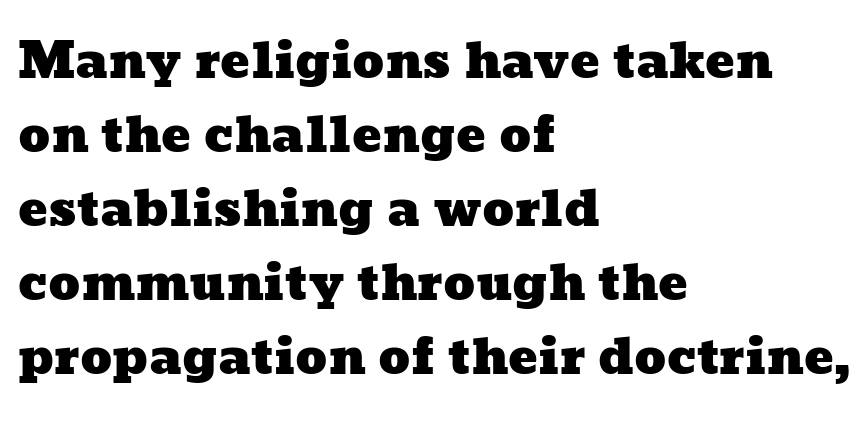
The image shows 49 px wide type; set left-aligned, normal line spacing (1.51x), normal letter spacing, not underlined; low stroke contrast and a medium x-height.
